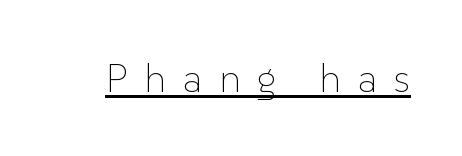
{"italic": "no", "bold": "no", "weight": "thin", "width": "normal", "stroke_contrast": "low", "x_height": "medium", "monospaced": "no", "underline": "yes", "letter_spacing": "wide", "letter_spacing_em": 0.41, "glyph_px": 40}
